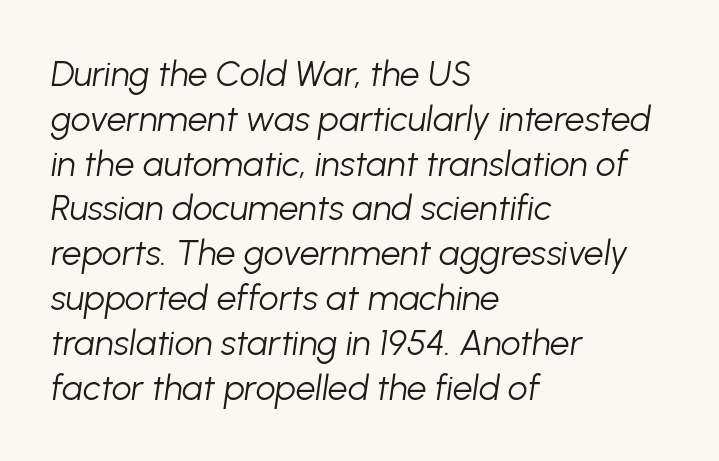
Q: Is the text bold? A: No.
Q: Is the text italic (slanted)? A: Yes, it leans right by about 8 degrees.
Q: Is the text underlined? A: No.
Q: How is the paragraph aligned? A: Left-aligned.
Q: Is the spacing between letters normal or unusually wide? A: Normal.
Q: Is the spacing between lines tight, normal or loose? A: Normal.
Q: Width (condensed, normal, or wide)? A: Normal.
Q: Stroke contrast? A: Low.
Q: x-height? A: Medium.
Q: Monospaced? A: No.
